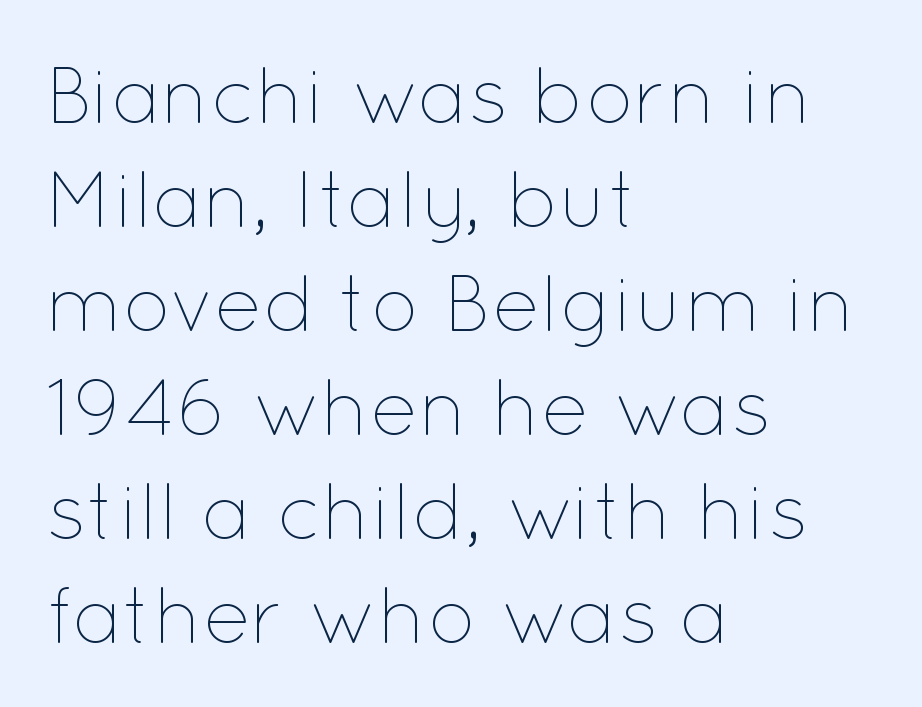
Ascenders rise straight up at ninety degrees. Visually the block forms a straight wall on the left and a jagged coastline on the right. Quick note: underline off. Spacing verdict: proportional, widths tailored to each character. Does extra space separate the letters? No, they use regular spacing.
